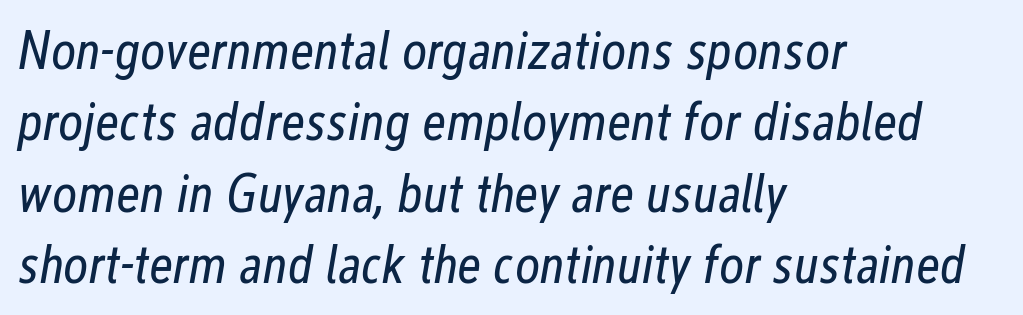
Each word holds together tightly as a unit, with standard inter-letter gaps. These lines are rendered in a variable-pitch font. Tall strokes in this sample are angled rather than plumb. A clean baseline with only descenders dipping below it. Regarding leading, the lines here are spaced in the standard way.
